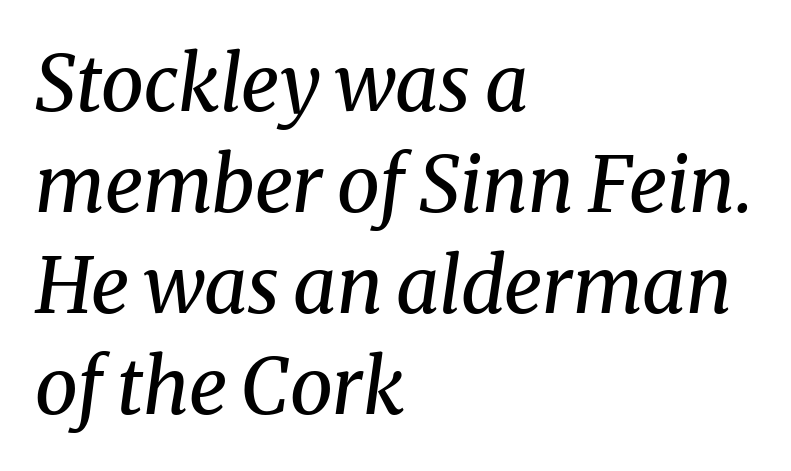
{"serif": "yes", "italic": "yes", "lean": "right", "slant_degrees": 8, "bold": "no", "weight": "regular", "width": "normal", "stroke_contrast": "medium", "x_height": "medium", "monospaced": "no", "underline": "no", "align": "left", "line_spacing": "normal", "line_spacing_ratio": 1.31, "letter_spacing": "normal", "letter_spacing_em": 0.0, "glyph_px": 77}
